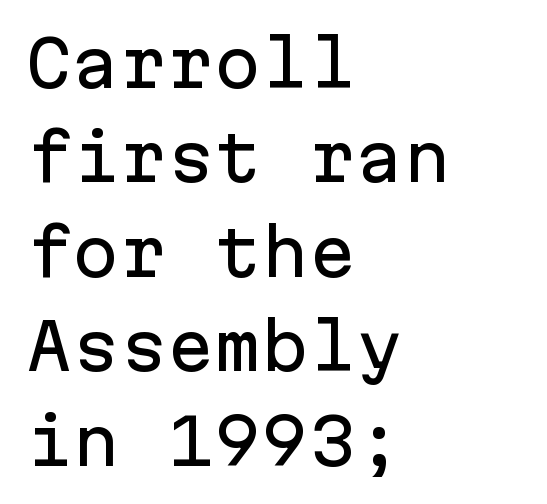
Q: Is the text italic (slanted)? A: No, it is upright.
Q: Is the typeface a serif or a sans-serif typeface? A: Sans-serif.
Q: Is the text underlined? A: No.
Q: How is the paragraph aligned? A: Left-aligned.
Q: Is the spacing between letters normal or unusually wide? A: Normal.
Q: Is the spacing between lines tight, normal or loose? A: Normal.
Q: Width (condensed, normal, or wide)? A: Normal.
Q: Stroke contrast? A: Low.
Q: x-height? A: Medium.
Q: Monospaced? A: Yes.
